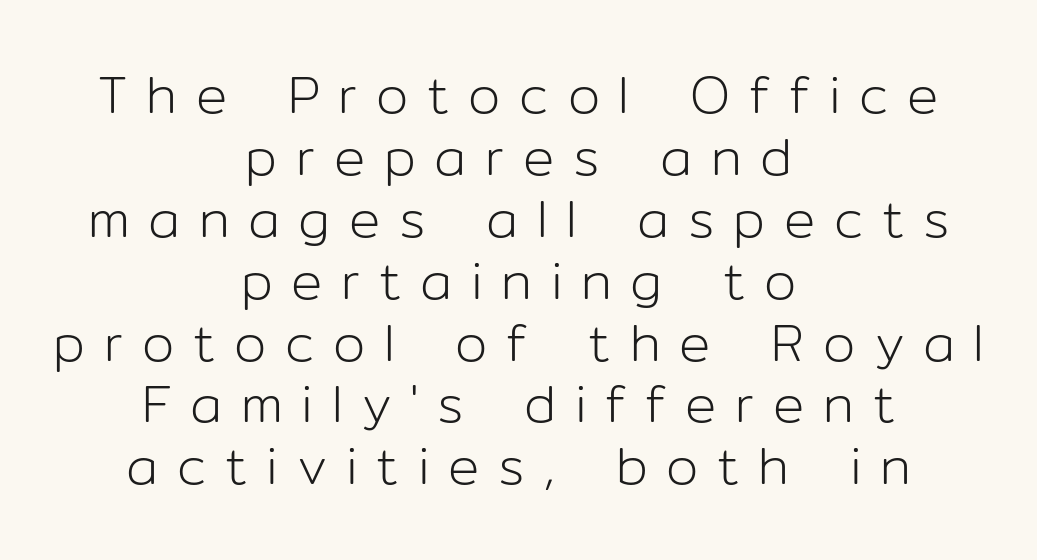
{"serif": "no", "italic": "no", "bold": "no", "weight": "light", "width": "normal", "stroke_contrast": "low", "x_height": "medium", "monospaced": "no", "underline": "no", "align": "center", "line_spacing_ratio": 1.19, "letter_spacing": "wide", "letter_spacing_em": 0.36, "glyph_px": 52}
